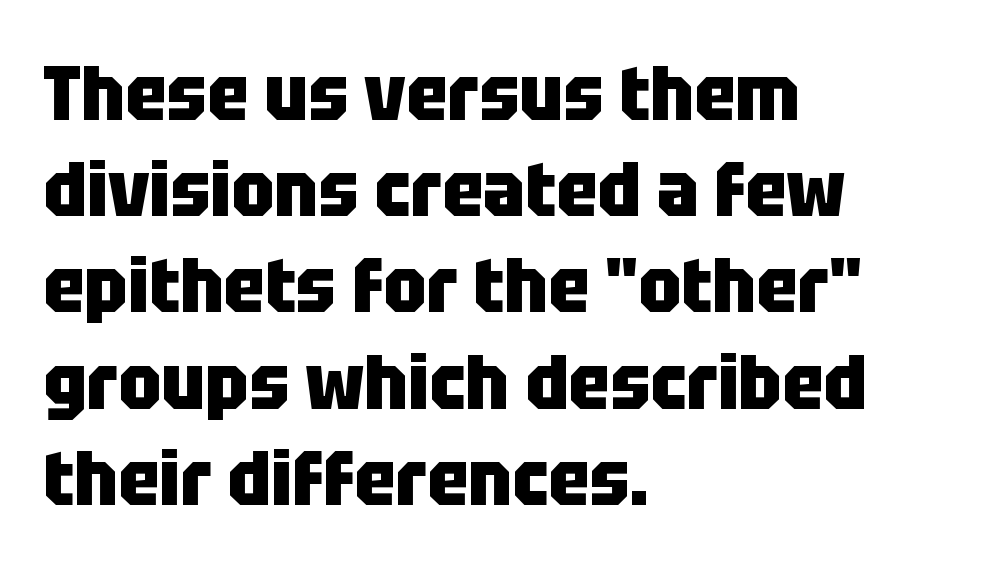
The image shows 77 px heavy, condensed sans-serif type, upright; set left-aligned, normal line spacing (1.25x), normal letter spacing, not underlined; low stroke contrast and a large x-height.
